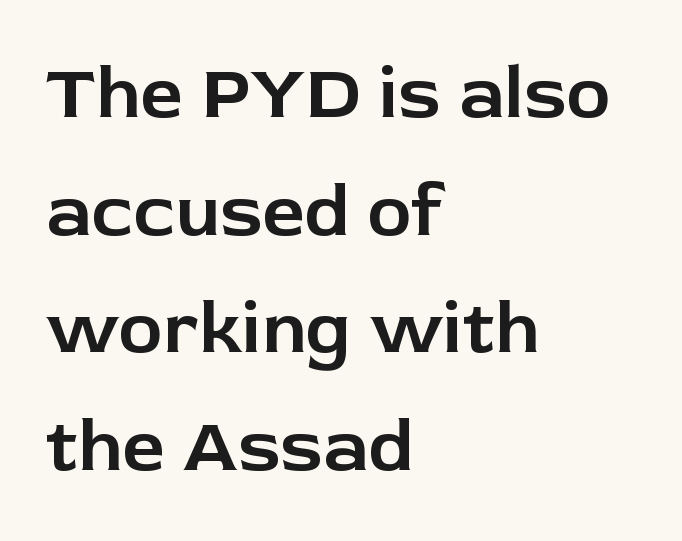
The image shows 75 px sans-serif type, upright; set left-aligned, normal line spacing (1.57x), normal letter spacing, not underlined; low stroke contrast and a medium x-height.
